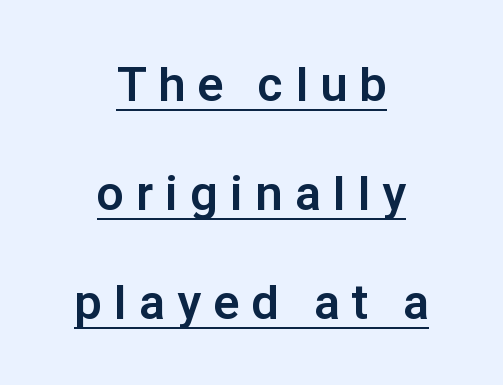
Q: Is the text bold? A: Yes.
Q: Is the text italic (slanted)? A: No, it is upright.
Q: Is the typeface a serif or a sans-serif typeface? A: Sans-serif.
Q: Is the text underlined? A: Yes.
Q: How is the paragraph aligned? A: Centered.
Q: Is the spacing between letters normal or unusually wide? A: Unusually wide.
Q: Is the spacing between lines tight, normal or loose? A: Loose.
Q: Width (condensed, normal, or wide)? A: Normal.
Q: Stroke contrast? A: Low.
Q: x-height? A: Medium.
Q: Monospaced? A: No.
